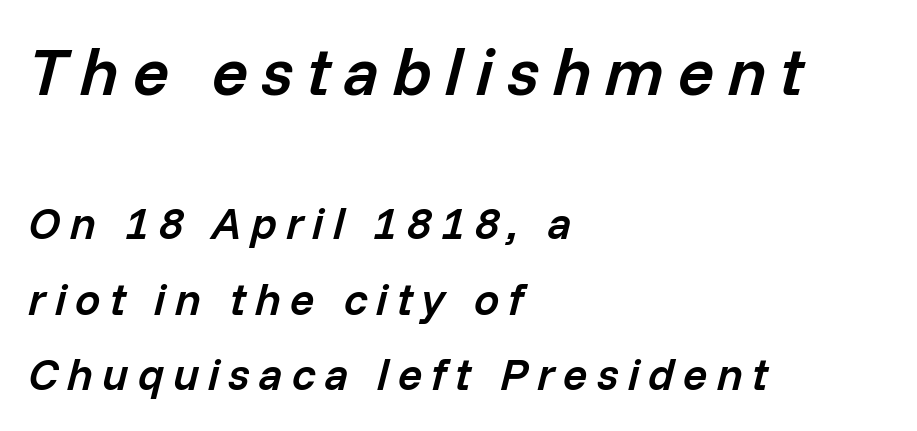
The image shows 67 px semibold type, italic (leaning right); set left-aligned, normal line spacing (1.68x), unusually wide letter spacing (+0.2 em), not underlined; the first (top) block is 1.49x larger; low stroke contrast and a medium x-height.
